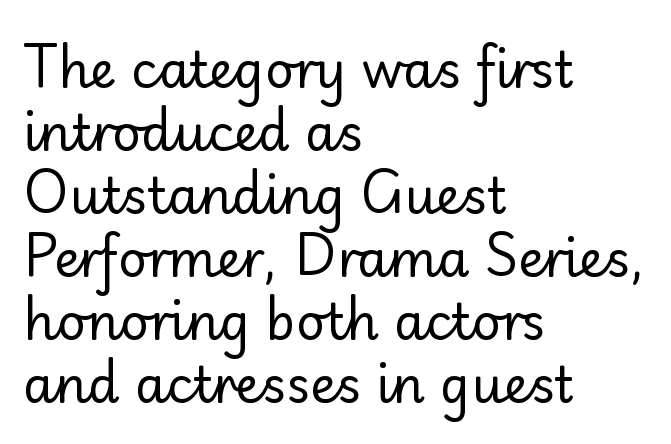
{"serif": "no", "italic": "no", "bold": "no", "weight": "regular", "width": "normal", "stroke_contrast": "low", "x_height": "small", "monospaced": "no", "underline": "no", "align": "left", "line_spacing": "normal", "line_spacing_ratio": 1.26, "letter_spacing": "normal", "letter_spacing_em": 0.0, "glyph_px": 50}
